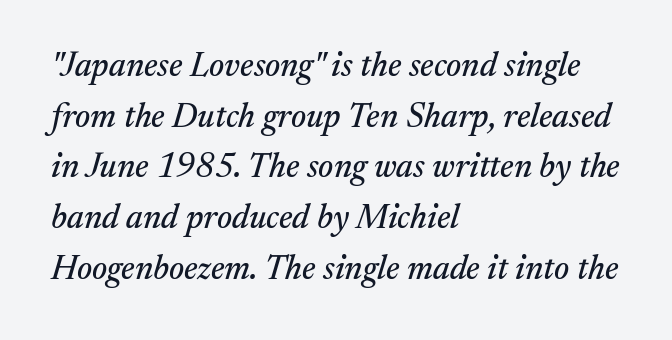
The image shows 34 px serif type, italic (leaning right); set left-aligned, normal line spacing (1.49x), normal letter spacing, not underlined; medium stroke contrast and a medium x-height.
